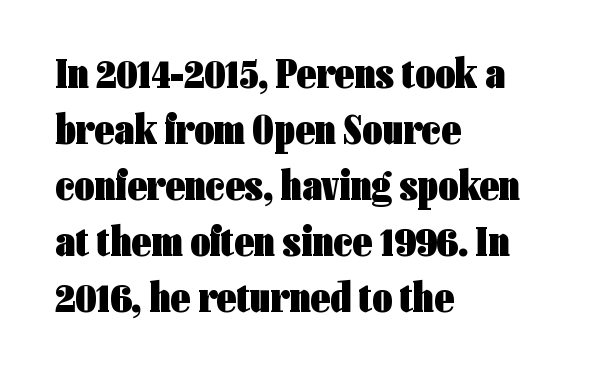
{"serif": "no", "italic": "no", "bold": "yes", "weight": "heavy", "width": "condensed", "stroke_contrast": "low", "x_height": "medium", "monospaced": "no", "underline": "no", "align": "left", "line_spacing": "normal", "line_spacing_ratio": 1.3, "letter_spacing": "normal", "letter_spacing_em": 0.0, "glyph_px": 43}
